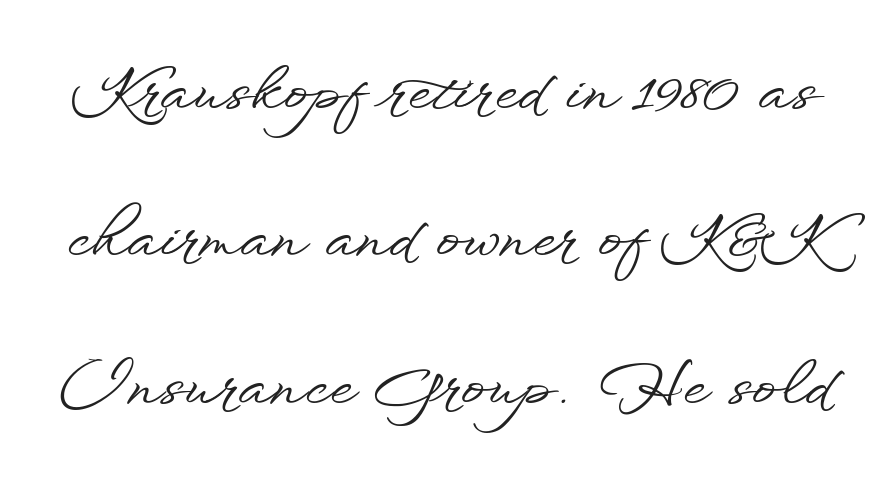
The passage shown is typed in a proportional face where columns would drift. Glyph-to-glyph distance matches everyday printed text. To sum up the face: it is a sans, with no serifs. Leading: increased. Beneath every word, the page is bare.
